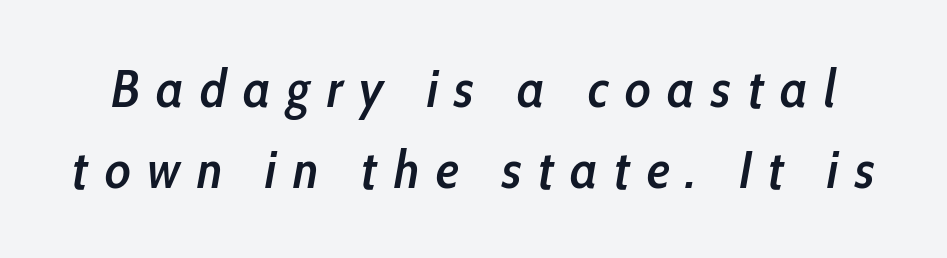
The image shows 53 px semibold, condensed type, italic (leaning right); set normal line spacing (1.53x), unusually wide letter spacing (+0.31 em), not underlined; low stroke contrast and a medium x-height.
